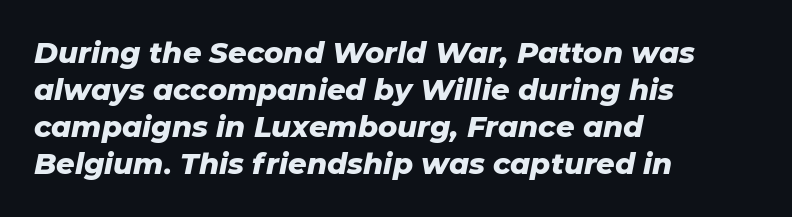
Q: Is the text bold? A: Yes.
Q: Is the text italic (slanted)? A: Yes, it leans right by about 11 degrees.
Q: Is the text underlined? A: No.
Q: How is the paragraph aligned? A: Left-aligned.
Q: Is the spacing between letters normal or unusually wide? A: Normal.
Q: Is the spacing between lines tight, normal or loose? A: Normal.
Q: Width (condensed, normal, or wide)? A: Normal.
Q: Stroke contrast? A: Low.
Q: x-height? A: Medium.
Q: Monospaced? A: No.
